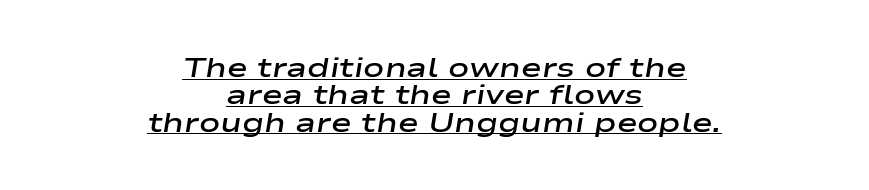
The image shows 28 px semibold, wide type, italic (leaning right); set centered, tight line spacing (0.98x), normal letter spacing, underlined; low stroke contrast and a medium x-height.
